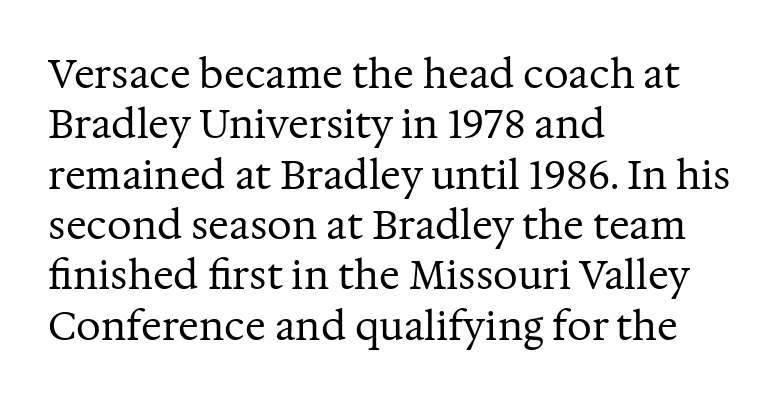
Q: Is the text bold? A: No.
Q: Is the text italic (slanted)? A: No, it is upright.
Q: Is the typeface a serif or a sans-serif typeface? A: Serif.
Q: Is the text underlined? A: No.
Q: How is the paragraph aligned? A: Left-aligned.
Q: Is the spacing between letters normal or unusually wide? A: Normal.
Q: Is the spacing between lines tight, normal or loose? A: Normal.
Q: Width (condensed, normal, or wide)? A: Normal.
Q: Stroke contrast? A: Medium.
Q: x-height? A: Medium.
Q: Monospaced? A: No.
